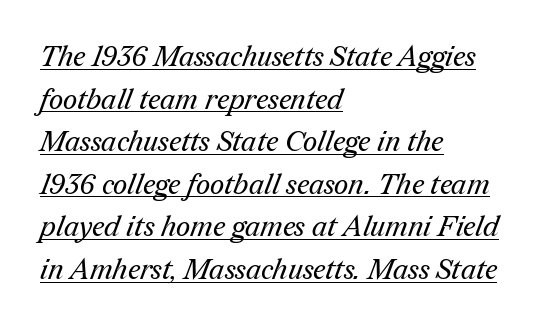
A classic flush-left, rag-right setting is used for this passage. The glyphs in this specimen are seriffed. Regarding leading, the lines here are spaced in the standard way. Underline: present. Proportional: the letters do not fall into vertical columns.
